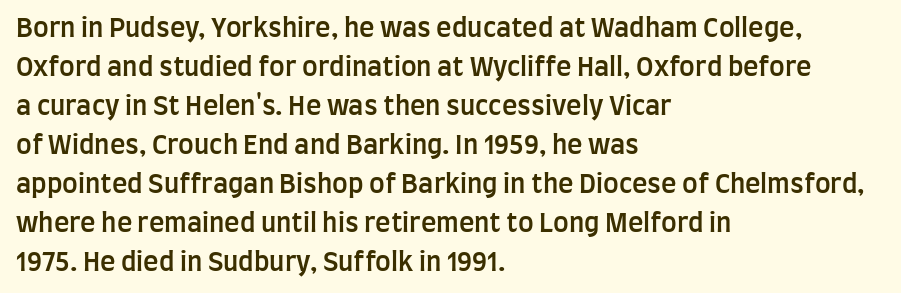
Each row of text sits above clean, open space. The letters stand straight up with perfectly vertical stems. Each word holds together tightly as a unit, with standard inter-letter gaps. A normal amount of white space separates one row of letters from the next. Does the weight exceed regular? Yes, but only to semibold. The paragraph shown leans on its left margin.
